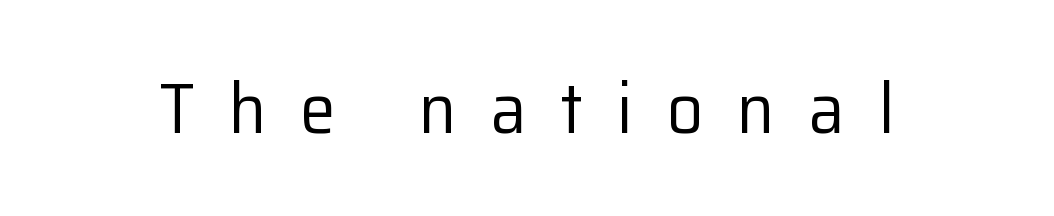
{"serif": "no", "italic": "no", "bold": "no", "weight": "regular", "width": "normal", "stroke_contrast": "low", "x_height": "medium", "monospaced": "no", "underline": "no", "letter_spacing": "wide", "letter_spacing_em": 0.47, "glyph_px": 72}
